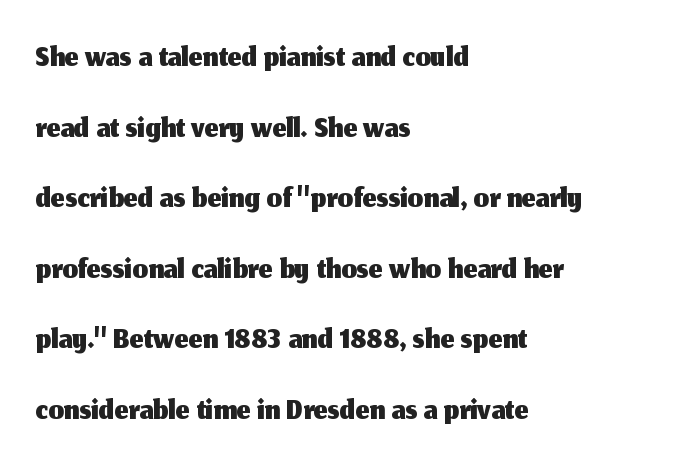
Does the type have serifs? No, each stem ends abruptly. The strip under each line holds only bare page. A student would call this left alignment; a typographer would say flush left, rag right. Each new line begins a customary step beneath the previous one. Do the characters align in a grid? No, the font is proportional. The horizontal fit of the characters is conventional and even.
